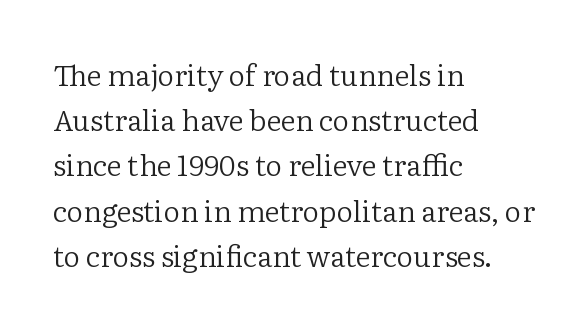
Q: Is the text bold? A: No.
Q: Is the text italic (slanted)? A: No, it is upright.
Q: Is the typeface a serif or a sans-serif typeface? A: Serif.
Q: Is the text underlined? A: No.
Q: How is the paragraph aligned? A: Left-aligned.
Q: Is the spacing between letters normal or unusually wide? A: Normal.
Q: Is the spacing between lines tight, normal or loose? A: Normal.
Q: Width (condensed, normal, or wide)? A: Normal.
Q: Stroke contrast? A: Low.
Q: x-height? A: Medium.
Q: Monospaced? A: No.
